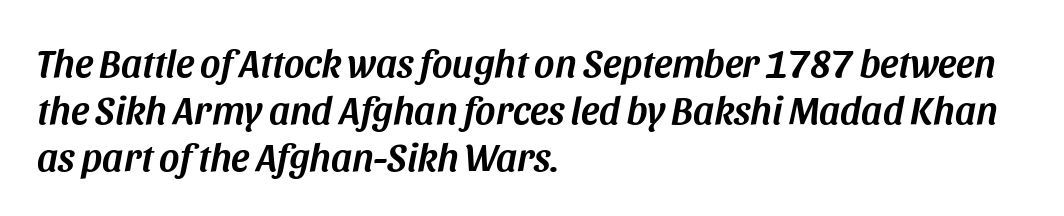
Q: Is the text italic (slanted)? A: Yes, it leans right by about 11 degrees.
Q: Is the text underlined? A: No.
Q: How is the paragraph aligned? A: Left-aligned.
Q: Is the spacing between letters normal or unusually wide? A: Normal.
Q: Width (condensed, normal, or wide)? A: Normal.
Q: Stroke contrast? A: Medium.
Q: x-height? A: Large.
Q: Monospaced? A: No.
